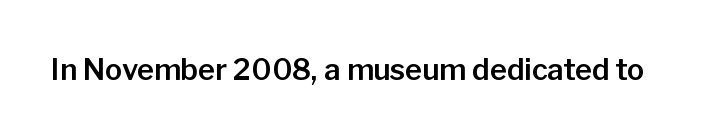
Q: Is the text italic (slanted)? A: No, it is upright.
Q: Is the typeface a serif or a sans-serif typeface? A: Sans-serif.
Q: Is the text underlined? A: No.
Q: Is the spacing between letters normal or unusually wide? A: Normal.
Q: Width (condensed, normal, or wide)? A: Normal.
Q: Stroke contrast? A: Low.
Q: x-height? A: Medium.
Q: Monospaced? A: No.
